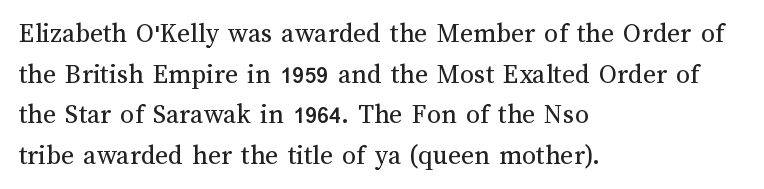
Proportional: the letters do not fall into vertical columns. Glyph-to-glyph distance matches everyday printed text. Stroke mass is kept to a normal reading level or below. Summary of vertical rhythm: regular, with standard interline spacing. Only glyphs here, with clear space below each row.
